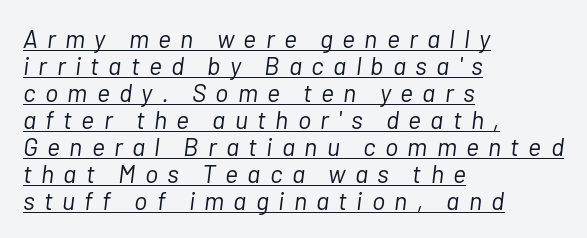
Q: Is the text bold? A: No.
Q: Is the text italic (slanted)? A: Yes, it leans right by about 7 degrees.
Q: Is the text underlined? A: Yes.
Q: How is the paragraph aligned? A: Left-aligned.
Q: Is the spacing between letters normal or unusually wide? A: Unusually wide.
Q: Is the spacing between lines tight, normal or loose? A: Tight.
